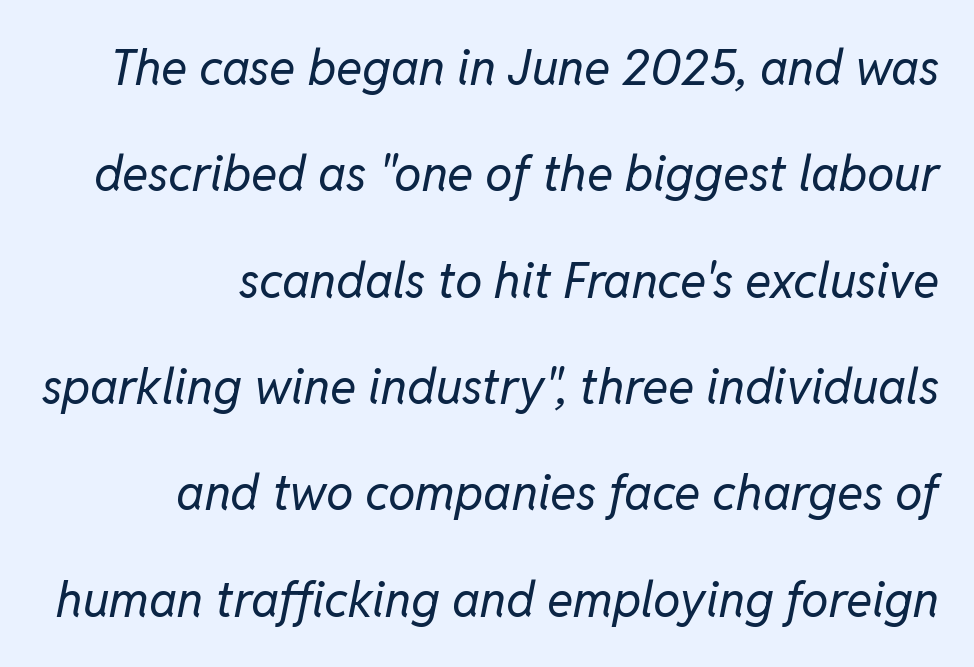
Q: Is the text bold? A: No.
Q: Is the text italic (slanted)? A: Yes, it leans right by about 11 degrees.
Q: Is the text underlined? A: No.
Q: How is the paragraph aligned? A: Right-aligned.
Q: Is the spacing between letters normal or unusually wide? A: Normal.
Q: Is the spacing between lines tight, normal or loose? A: Loose.
Q: Width (condensed, normal, or wide)? A: Normal.
Q: Stroke contrast? A: Low.
Q: x-height? A: Medium.
Q: Monospaced? A: No.
